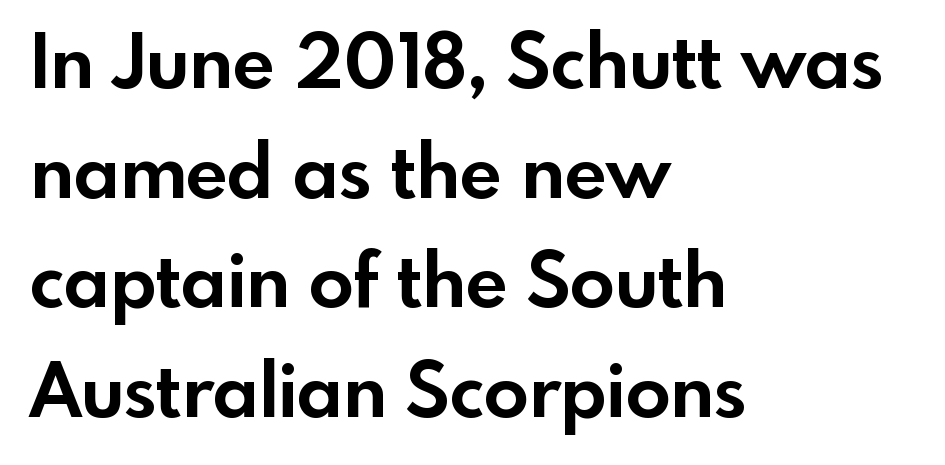
{"serif": "no", "italic": "no", "bold": "yes", "weight": "bold", "width": "normal", "x_height": "small", "monospaced": "no", "underline": "no", "align": "left", "line_spacing": "normal", "line_spacing_ratio": 1.48, "letter_spacing": "normal", "letter_spacing_em": 0.0, "glyph_px": 74}
